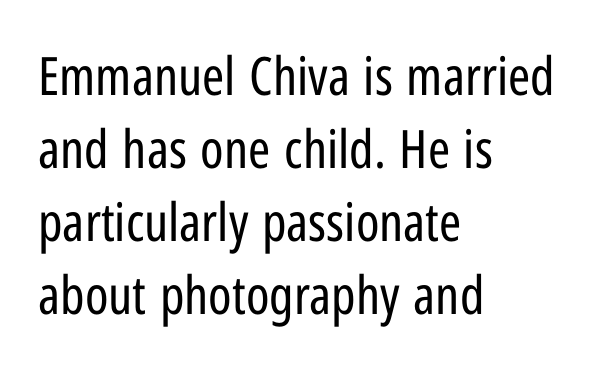
{"serif": "no", "italic": "no", "bold": "no", "weight": "regular", "width": "condensed", "stroke_contrast": "low", "x_height": "medium", "monospaced": "no", "underline": "no", "align": "left", "line_spacing": "normal", "line_spacing_ratio": 1.38, "letter_spacing": "normal", "letter_spacing_em": 0.0, "glyph_px": 53}
